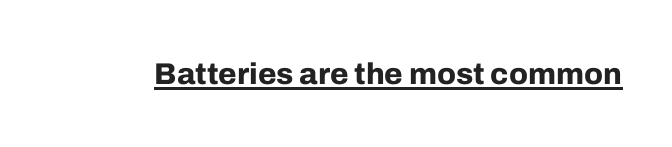
The image shows 30 px bold sans-serif type, upright; set normal letter spacing, underlined; low stroke contrast and a medium x-height.
